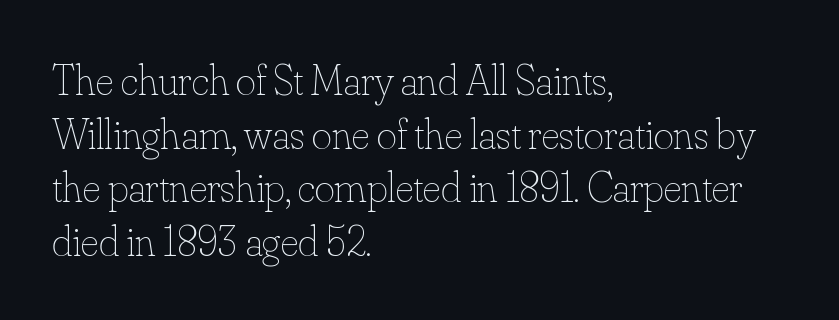
{"italic": "no", "bold": "no", "weight": "thin", "width": "normal", "stroke_contrast": "low", "x_height": "small", "monospaced": "no", "underline": "no", "align": "left", "line_spacing": "normal", "line_spacing_ratio": 1.25, "letter_spacing": "normal", "letter_spacing_em": 0.0, "glyph_px": 43}
